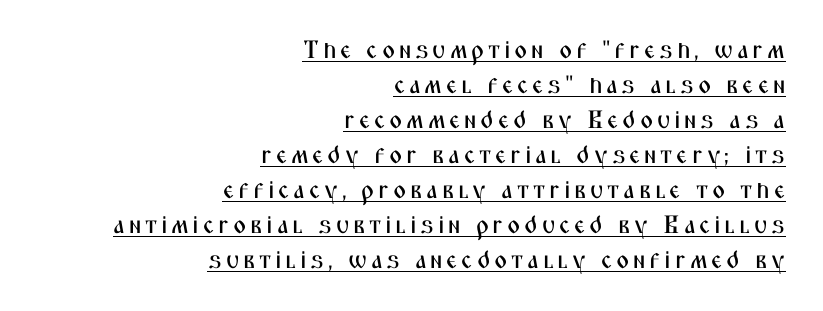
The image shows 25 px text type, upright; set right-aligned, normal line spacing (1.4x), underlined.
